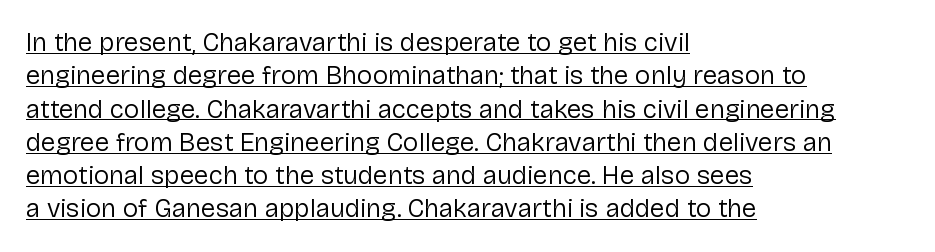
{"italic": "no", "bold": "no", "underline": "yes", "align": "left", "line_spacing": "normal", "line_spacing_ratio": 1.28, "letter_spacing": "normal", "letter_spacing_em": 0.0, "glyph_px": 26}
